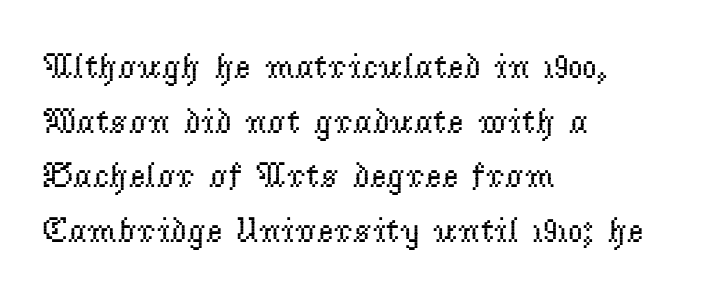
Q: Is the text bold? A: No.
Q: Is the text italic (slanted)? A: No, it is upright.
Q: Is the typeface a serif or a sans-serif typeface? A: Serif.
Q: Is the text underlined? A: No.
Q: How is the paragraph aligned? A: Left-aligned.
Q: Is the spacing between letters normal or unusually wide? A: Normal.
Q: Is the spacing between lines tight, normal or loose? A: Normal.
Q: Width (condensed, normal, or wide)? A: Normal.
Q: Stroke contrast? A: Low.
Q: x-height? A: Small.
Q: Monospaced? A: No.
